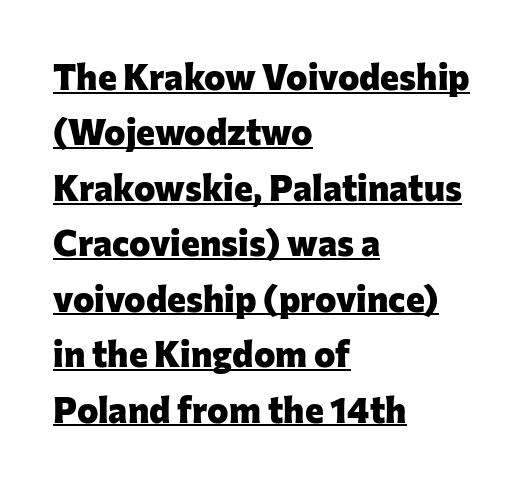
Q: Is the text bold? A: Yes.
Q: Is the text italic (slanted)? A: No, it is upright.
Q: Is the typeface a serif or a sans-serif typeface? A: Sans-serif.
Q: Is the text underlined? A: Yes.
Q: How is the paragraph aligned? A: Left-aligned.
Q: Is the spacing between letters normal or unusually wide? A: Normal.
Q: Is the spacing between lines tight, normal or loose? A: Normal.
Q: Width (condensed, normal, or wide)? A: Normal.
Q: Stroke contrast? A: Low.
Q: x-height? A: Medium.
Q: Monospaced? A: No.
